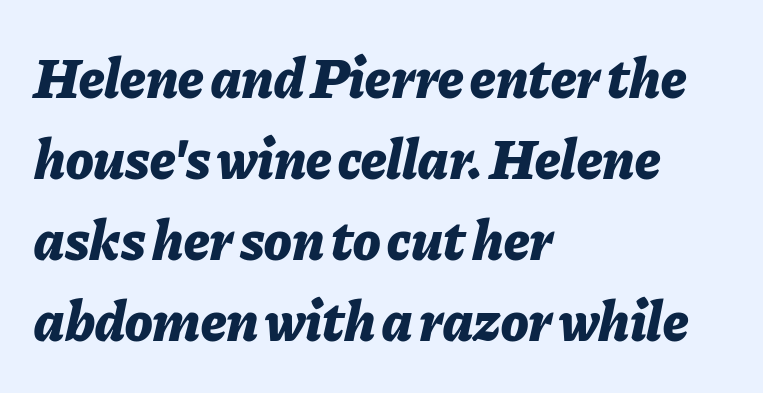
The image shows 57 px bold type, italic (leaning right); set left-aligned, normal line spacing (1.42x), normal letter spacing, not underlined; low stroke contrast and a medium x-height.
